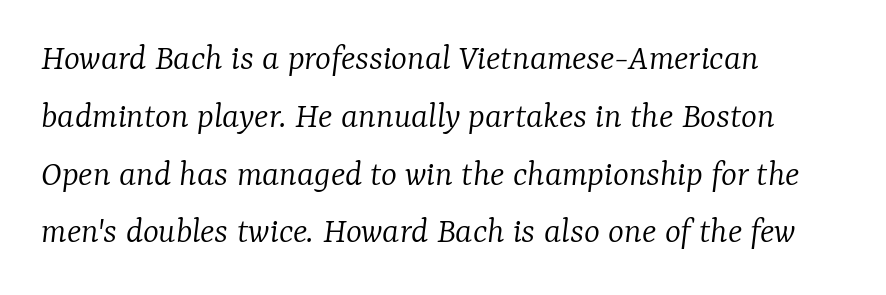
Q: Is the text bold? A: No.
Q: Is the text italic (slanted)? A: Yes, it leans right by about 7 degrees.
Q: Is the typeface a serif or a sans-serif typeface? A: Serif.
Q: Is the text underlined? A: No.
Q: How is the paragraph aligned? A: Left-aligned.
Q: Is the spacing between letters normal or unusually wide? A: Normal.
Q: Is the spacing between lines tight, normal or loose? A: Normal.
Q: Width (condensed, normal, or wide)? A: Normal.
Q: Stroke contrast? A: Low.
Q: x-height? A: Medium.
Q: Monospaced? A: No.
